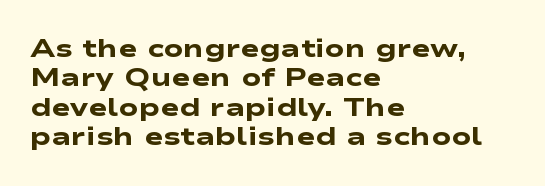
Q: Is the text bold? A: Yes.
Q: Is the text underlined? A: No.
Q: How is the paragraph aligned? A: Left-aligned.
Q: Is the spacing between letters normal or unusually wide? A: Normal.
Q: Is the spacing between lines tight, normal or loose? A: Tight.
